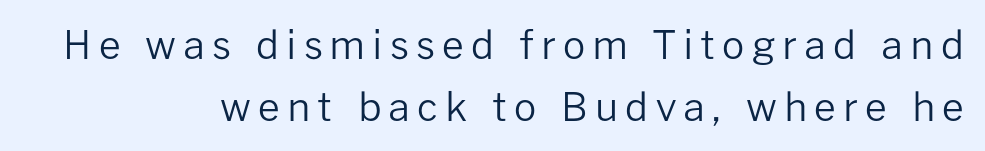
The image shows 39 px regular-weight sans-serif type, upright; set right-aligned, normal line spacing (1.58x), not underlined; low stroke contrast and a medium x-height.
